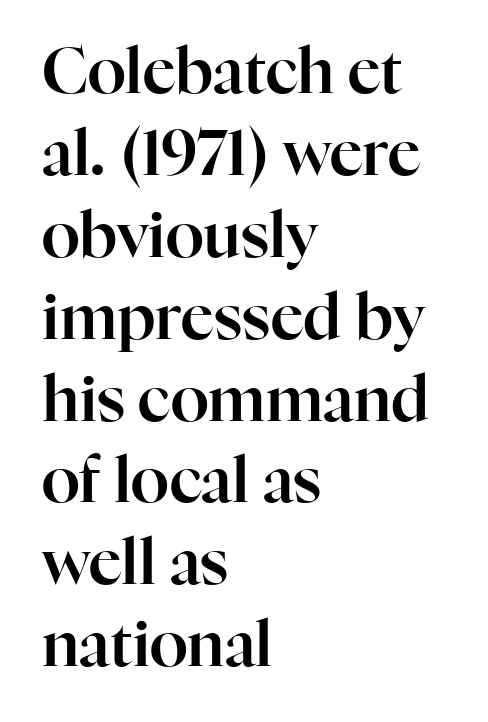
The image shows 63 px serif type, upright; set left-aligned, normal line spacing (1.3x), normal letter spacing, not underlined; high stroke contrast and a medium x-height.
